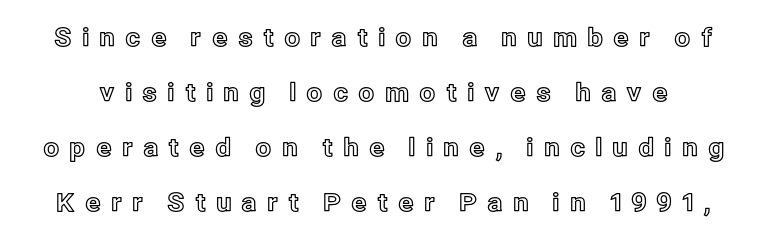
The image shows 25 px text type, upright; set loose line spacing (2.2x), unusually wide letter spacing (+0.39 em), not underlined.
